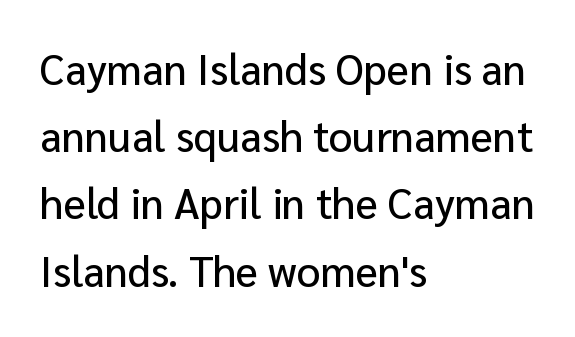
The image shows 42 px sans-serif type, upright; set left-aligned, normal line spacing (1.6x), normal letter spacing, not underlined; low stroke contrast and a medium x-height.
